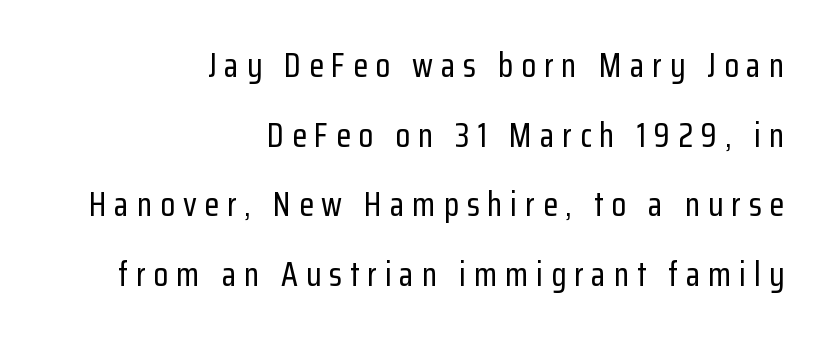
{"serif": "no", "italic": "no", "width": "condensed", "stroke_contrast": "low", "x_height": "medium", "monospaced": "no", "underline": "no", "align": "right", "line_spacing": "loose", "line_spacing_ratio": 2.05, "letter_spacing": "wide", "letter_spacing_em": 0.23, "glyph_px": 34}
